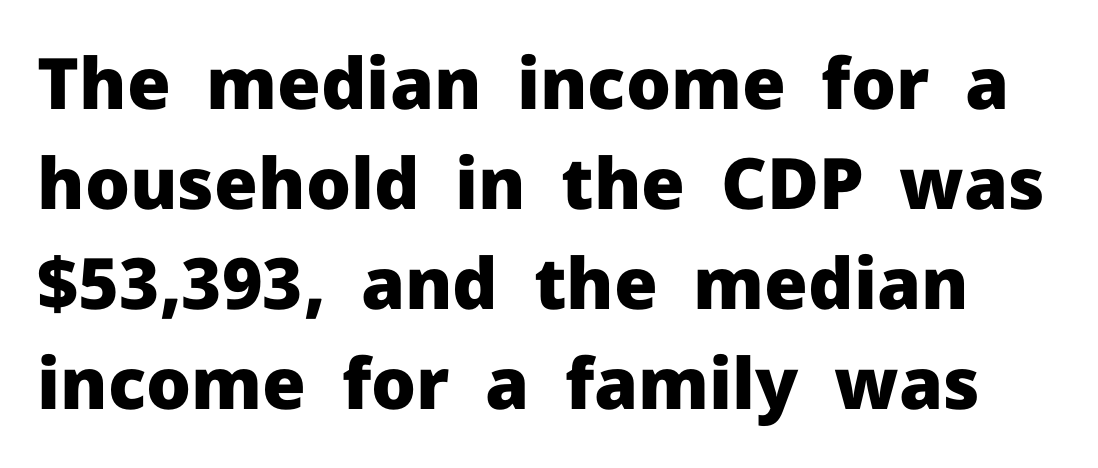
Font category for this specimen: sans-serif. Reading down the column, the eye jumps a familiar distance to each next line. Just letters on the line, the space beneath them empty. The lettering stays uniformly vertical, giving the passage a roman look.
